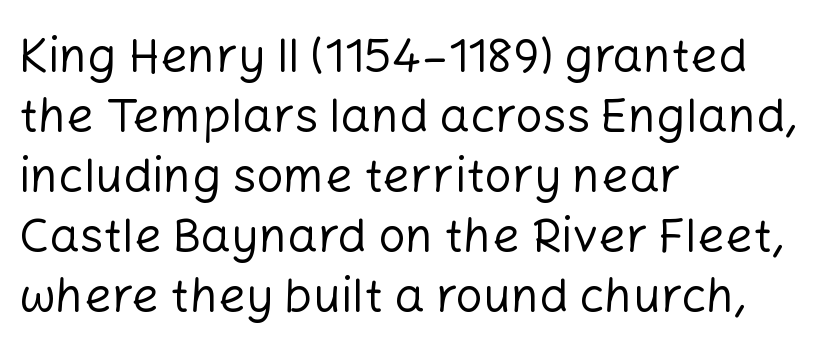
{"serif": "no", "italic": "no", "bold": "no", "weight": "regular", "width": "normal", "stroke_contrast": "low", "x_height": "medium", "monospaced": "no", "underline": "no", "align": "left", "line_spacing": "normal", "line_spacing_ratio": 1.25, "letter_spacing": "normal", "letter_spacing_em": 0.0, "glyph_px": 48}
